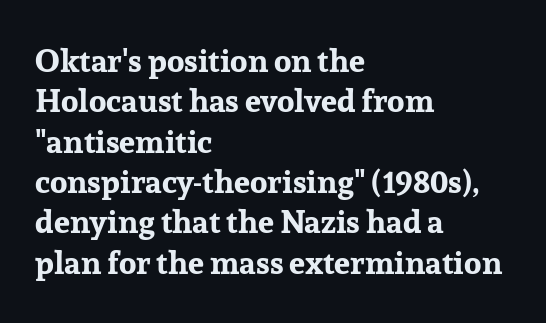
The image shows 32 px bold serif type, upright; set left-aligned, normal line spacing (1.26x), normal letter spacing, not underlined; low stroke contrast and a medium x-height.
